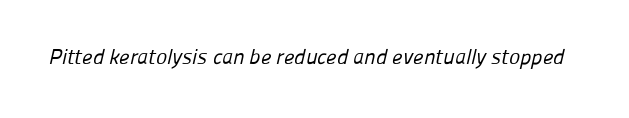
The image shows 21 px text type; set normal letter spacing, not underlined.
